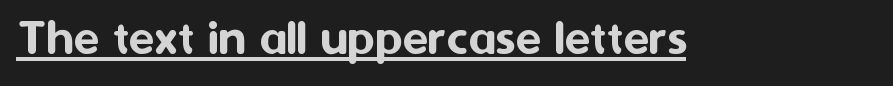
Q: Is the text italic (slanted)? A: No, it is upright.
Q: Is the typeface a serif or a sans-serif typeface? A: Sans-serif.
Q: Is the text underlined? A: Yes.
Q: Is the spacing between letters normal or unusually wide? A: Normal.
Q: Width (condensed, normal, or wide)? A: Normal.
Q: Stroke contrast? A: Medium.
Q: x-height? A: Medium.
Q: Monospaced? A: No.
